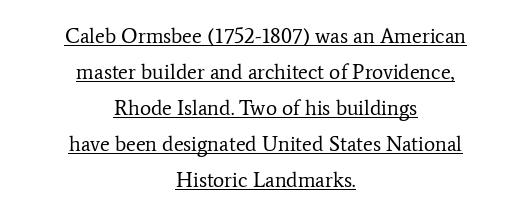
The image shows 21 px text type, upright; set centered, line spacing 1.72x, normal letter spacing, underlined.
